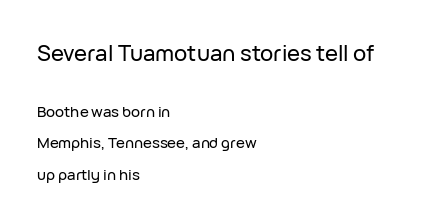
Short note: letters normally spaced. The zone under the glyphs is completely vacant. The composition opens big and finishes small. All the whitespace from short lines collects on the right.
